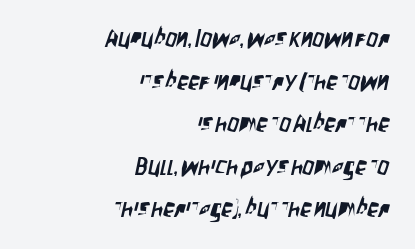
The image shows 23 px text type; set right-aligned, line spacing 1.85x, normal letter spacing, not underlined.
